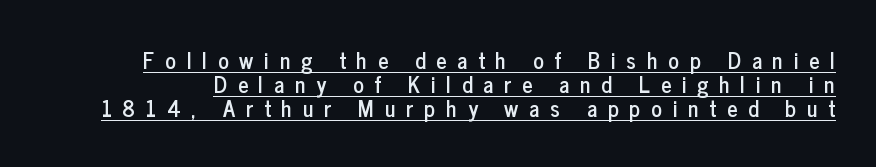
The letterforms stand isolated, each surrounded by extra space. Compared with undecorated copy, this sample adds a rule below the words. The type sits square on the baseline with zero lean. Honestly, the rows look squashed on top of each other.
